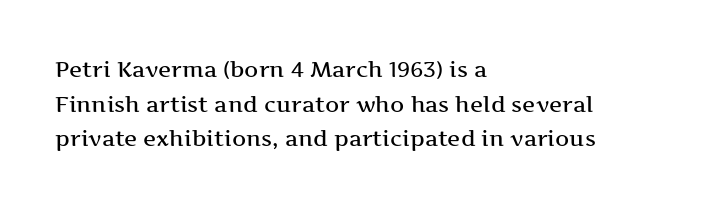
{"italic": "no", "underline": "no", "align": "left", "line_spacing": "normal", "line_spacing_ratio": 1.57, "letter_spacing": "normal", "letter_spacing_em": 0.0, "glyph_px": 22}
